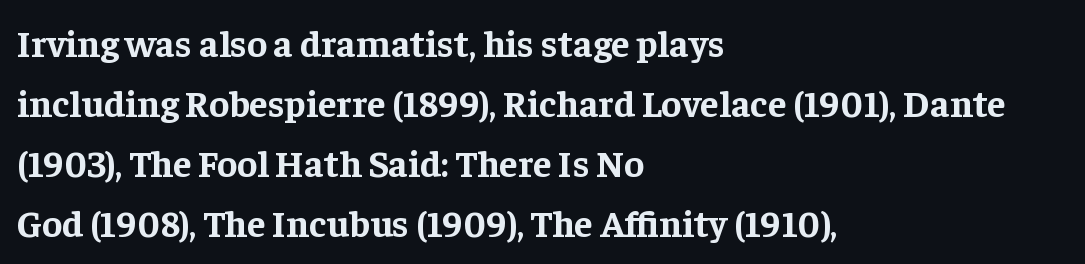
{"serif": "yes", "italic": "no", "bold": "yes", "weight": "bold", "width": "normal", "stroke_contrast": "low", "x_height": "medium", "monospaced": "no", "underline": "no", "align": "left", "line_spacing": "normal", "line_spacing_ratio": 1.58, "letter_spacing": "normal", "letter_spacing_em": 0.0, "glyph_px": 38}
